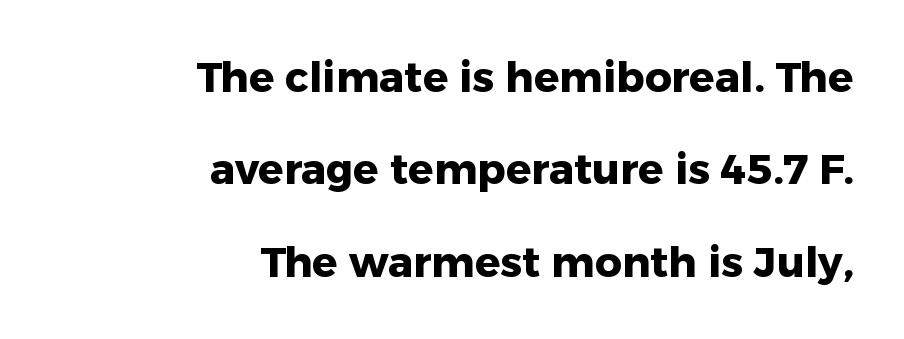
Q: Is the text bold? A: Yes.
Q: Is the text italic (slanted)? A: No, it is upright.
Q: Is the typeface a serif or a sans-serif typeface? A: Sans-serif.
Q: Is the text underlined? A: No.
Q: How is the paragraph aligned? A: Right-aligned.
Q: Is the spacing between letters normal or unusually wide? A: Normal.
Q: Is the spacing between lines tight, normal or loose? A: Loose.
Q: Width (condensed, normal, or wide)? A: Normal.
Q: Stroke contrast? A: Low.
Q: x-height? A: Medium.
Q: Monospaced? A: No.
